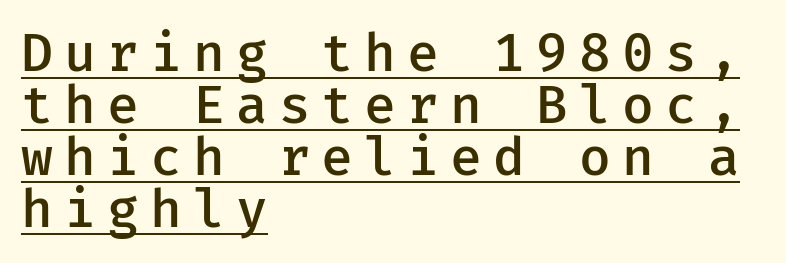
Glance below the letters and you will spot a drawn line. Leading is clearly below the norm, producing a dense column. Weight: semibold (demi). The lines in this sample share a left origin and differ only in where they stop.
